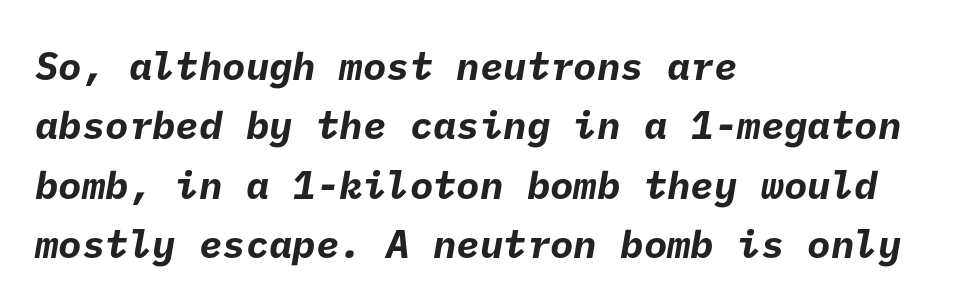
Q: Is the text bold? A: Yes.
Q: Is the typeface a serif or a sans-serif typeface? A: Sans-serif.
Q: Is the text underlined? A: No.
Q: How is the paragraph aligned? A: Left-aligned.
Q: Is the spacing between letters normal or unusually wide? A: Normal.
Q: Is the spacing between lines tight, normal or loose? A: Normal.
Q: Width (condensed, normal, or wide)? A: Normal.
Q: Stroke contrast? A: Low.
Q: x-height? A: Medium.
